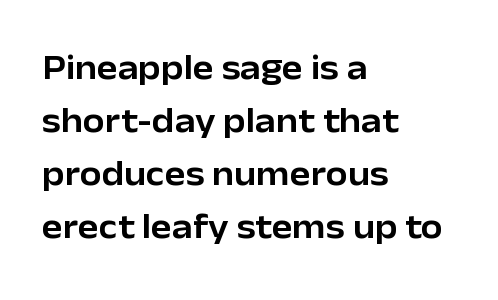
{"serif": "no", "italic": "no", "width": "normal", "stroke_contrast": "low", "x_height": "medium", "monospaced": "no", "underline": "no", "align": "left", "line_spacing": "normal", "line_spacing_ratio": 1.51, "letter_spacing": "normal", "letter_spacing_em": 0.0, "glyph_px": 35}
